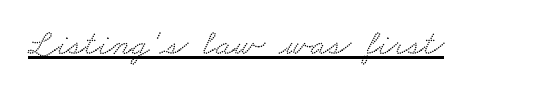
Q: Is the typeface a serif or a sans-serif typeface? A: Serif.
Q: Is the text underlined? A: Yes.
Q: Is the spacing between letters normal or unusually wide? A: Normal.
Q: Width (condensed, normal, or wide)? A: Wide.
Q: Stroke contrast? A: Medium.
Q: x-height? A: Small.
Q: Monospaced? A: No.
